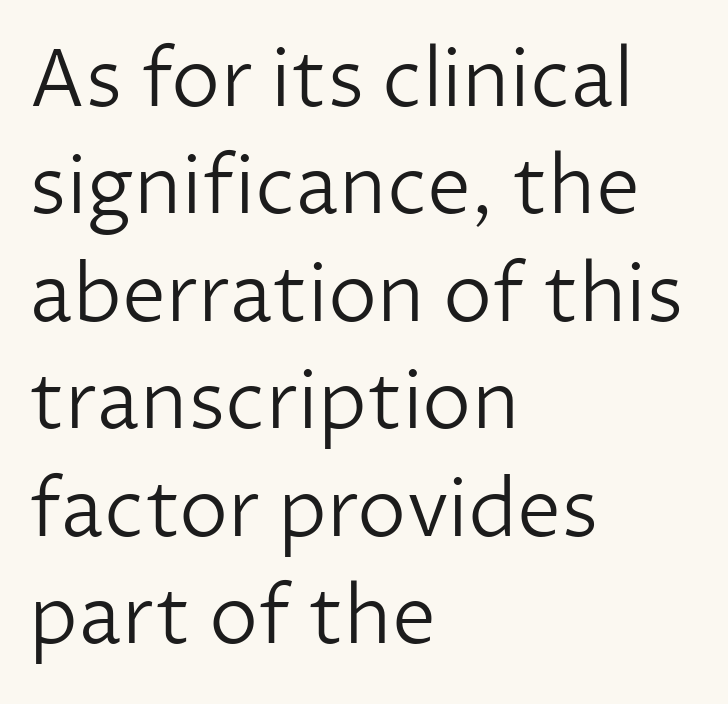
Q: Is the text bold? A: No.
Q: Is the text italic (slanted)? A: No, it is upright.
Q: Is the typeface a serif or a sans-serif typeface? A: Sans-serif.
Q: Is the text underlined? A: No.
Q: How is the paragraph aligned? A: Left-aligned.
Q: Is the spacing between letters normal or unusually wide? A: Normal.
Q: Is the spacing between lines tight, normal or loose? A: Normal.
Q: Width (condensed, normal, or wide)? A: Normal.
Q: Stroke contrast? A: Low.
Q: x-height? A: Medium.
Q: Monospaced? A: No.
